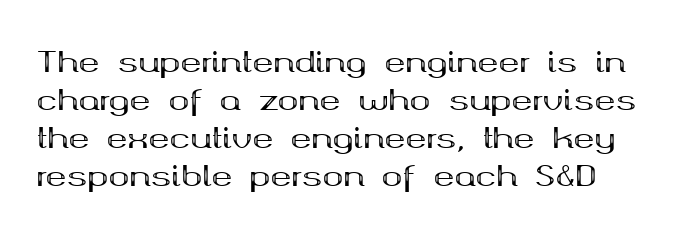
Q: Is the text bold? A: Yes.
Q: Is the text italic (slanted)? A: No, it is upright.
Q: Is the typeface a serif or a sans-serif typeface? A: Serif.
Q: Is the text underlined? A: No.
Q: Is the spacing between letters normal or unusually wide? A: Normal.
Q: Is the spacing between lines tight, normal or loose? A: Normal.
Q: Width (condensed, normal, or wide)? A: Wide.
Q: Stroke contrast? A: Medium.
Q: x-height? A: Medium.
Q: Monospaced? A: No.
